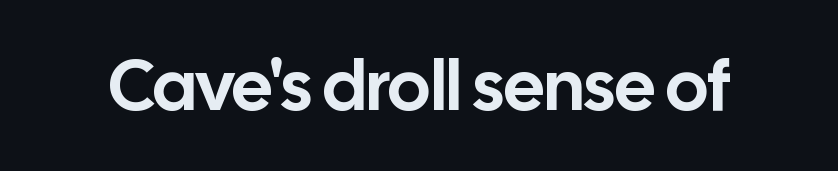
The image shows 71 px sans-serif type, upright; set normal letter spacing, not underlined; low stroke contrast and a medium x-height.
